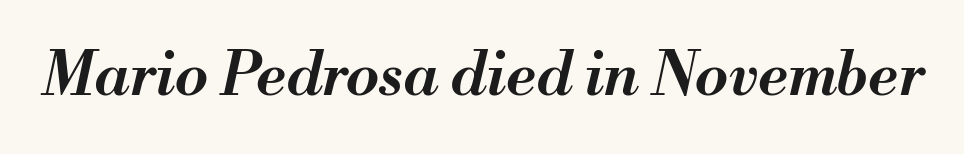
Q: Is the text bold? A: Semi-bold.
Q: Is the text italic (slanted)? A: Yes, it leans right by about 13 degrees.
Q: Is the text underlined? A: No.
Q: Is the spacing between letters normal or unusually wide? A: Normal.
Q: Width (condensed, normal, or wide)? A: Normal.
Q: Stroke contrast? A: Medium.
Q: x-height? A: Small.
Q: Monospaced? A: No.
